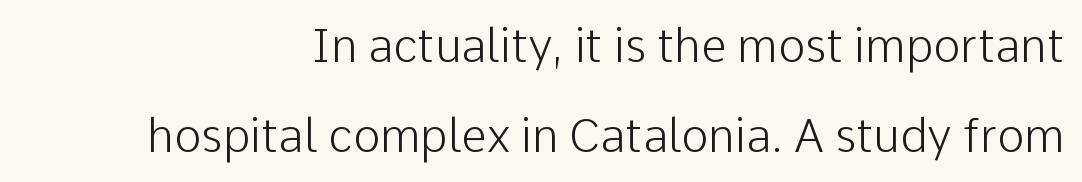
You could not count columns in this text — the font is proportionally spaced. Unlike italic type, these characters show no tilt at all. The block of text is sparse from top to bottom, with ample space between rows. Clear beneath every line of the passage.
